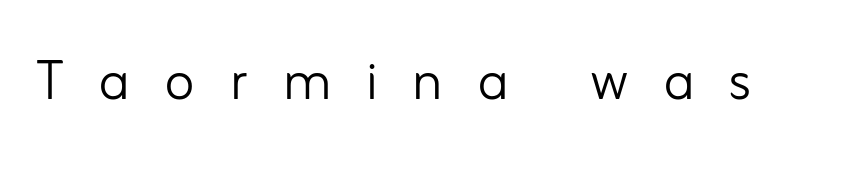
The image shows 70 px light sans-serif type, upright; set unusually wide letter spacing (+0.49 em), not underlined; low stroke contrast and a small x-height.
